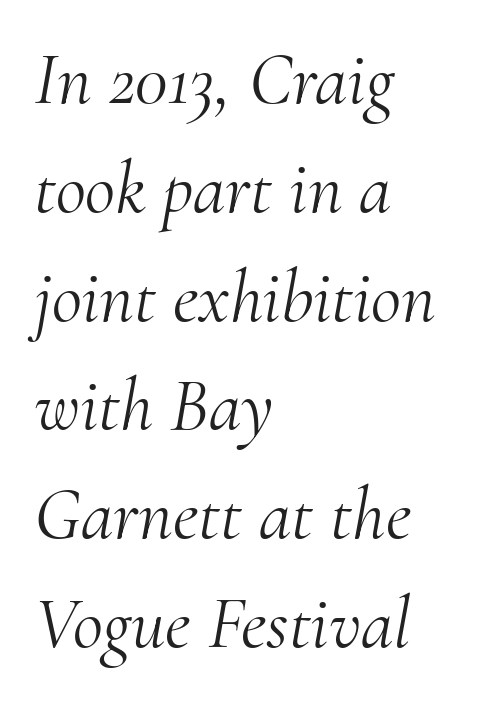
{"serif": "yes", "italic": "yes", "lean": "right", "slant_degrees": 10, "bold": "no", "weight": "light", "width": "normal", "stroke_contrast": "medium", "x_height": "small", "monospaced": "no", "underline": "no", "align": "left", "line_spacing": "normal", "line_spacing_ratio": 1.47, "letter_spacing": "normal", "letter_spacing_em": 0.0, "glyph_px": 74}
